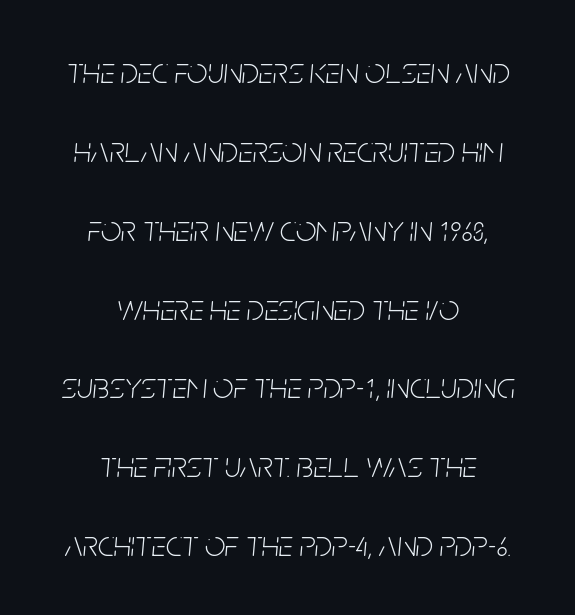
{"italic": "yes", "lean": "right", "slant_degrees": 5, "bold": "no", "weight": "light", "width": "condensed", "stroke_contrast": "low", "x_height": "large", "monospaced": "no", "underline": "no", "align": "center", "line_spacing": "loose", "line_spacing_ratio": 2.19, "letter_spacing": "normal", "letter_spacing_em": 0.0, "glyph_px": 36}
